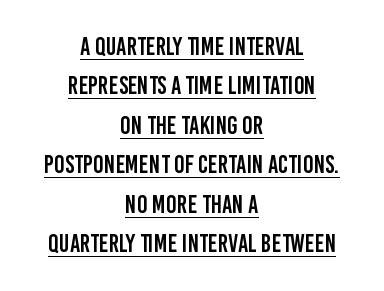
Glance below the letters and you will spot a drawn line. The type sits square on the baseline with zero lean. Successive baselines arrive at the customary interval. A typesetter would call this zero additional tracking. Alignment: centered.
